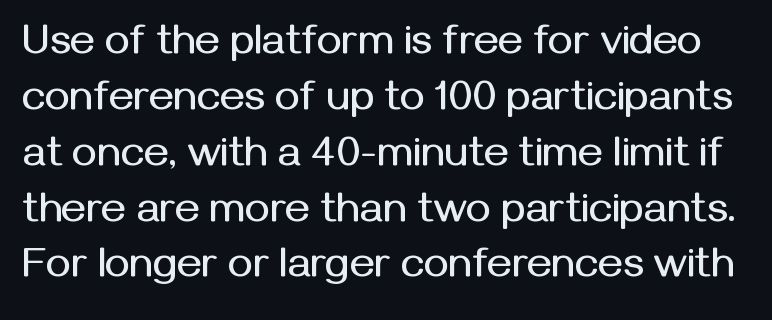
Q: Is the text italic (slanted)? A: No, it is upright.
Q: Is the typeface a serif or a sans-serif typeface? A: Sans-serif.
Q: Is the text underlined? A: No.
Q: Is the spacing between letters normal or unusually wide? A: Normal.
Q: Is the spacing between lines tight, normal or loose? A: Normal.
Q: Width (condensed, normal, or wide)? A: Normal.
Q: Stroke contrast? A: Medium.
Q: x-height? A: Medium.
Q: Monospaced? A: No.
